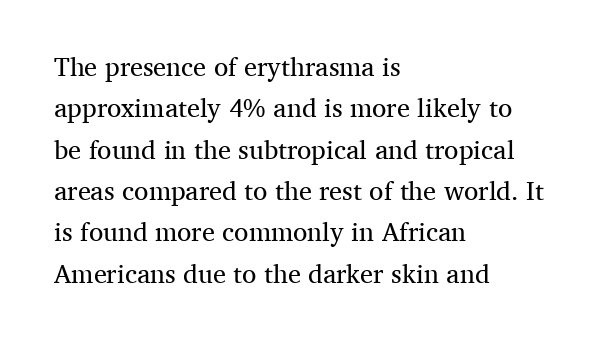
Each stroke keeps to a modest, everyday thickness or less. Whoever set this chose a conventional vertical rhythm. Caption: multi-line text, flush left, ragged right. Underlining? Definitely not there.
